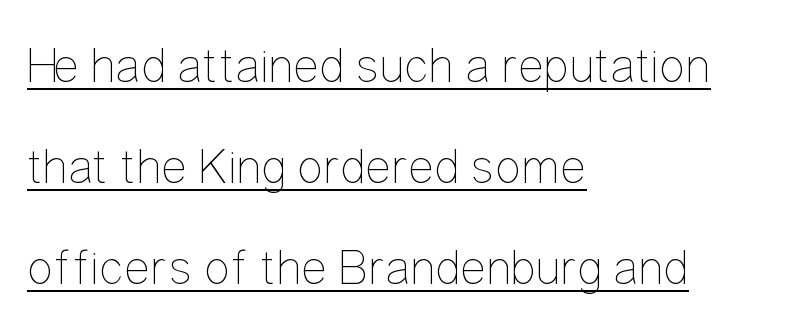
Q: Is the text bold? A: No.
Q: Is the text italic (slanted)? A: No, it is upright.
Q: Is the text underlined? A: Yes.
Q: How is the paragraph aligned? A: Left-aligned.
Q: Is the spacing between letters normal or unusually wide? A: Normal.
Q: Is the spacing between lines tight, normal or loose? A: Loose.
Q: Width (condensed, normal, or wide)? A: Condensed.
Q: Stroke contrast? A: Low.
Q: x-height? A: Medium.
Q: Monospaced? A: No.
